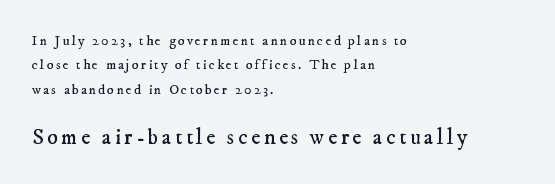
The image shows 22 px text type; set left-aligned, line spacing 1.74x, not underlined; the second (bottom) block is 1.57x larger.
